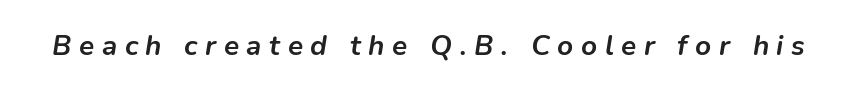
Q: Is the text bold? A: Yes.
Q: Is the text italic (slanted)? A: Yes, it leans right by about 9 degrees.
Q: Is the text underlined? A: No.
Q: Is the spacing between letters normal or unusually wide? A: Unusually wide.
Q: Width (condensed, normal, or wide)? A: Normal.
Q: Stroke contrast? A: Low.
Q: x-height? A: Medium.
Q: Monospaced? A: No.
